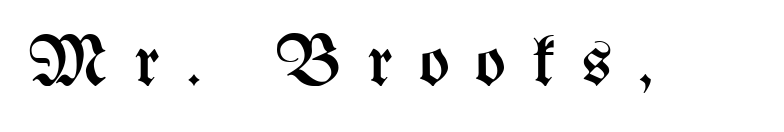
Q: Is the text bold? A: No.
Q: Is the text italic (slanted)? A: No, it is upright.
Q: Is the text underlined? A: No.
Q: Is the spacing between letters normal or unusually wide? A: Unusually wide.
Q: Width (condensed, normal, or wide)? A: Condensed.
Q: Stroke contrast? A: Medium.
Q: x-height? A: Medium.
Q: Monospaced? A: No.
